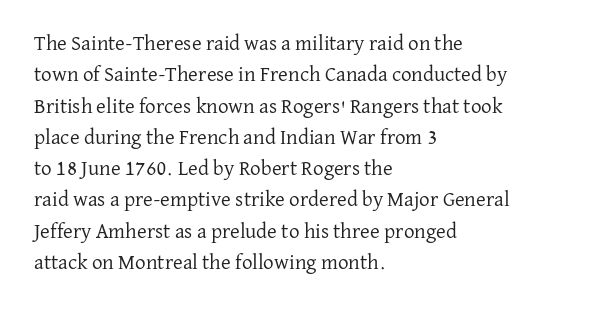
Ordinary non-slanted type is in use. Honestly, the row spacing looks completely unremarkable. These lines keep a tight, regular rhythm from letter to letter. These lines stack with their left ends in a neat column.
